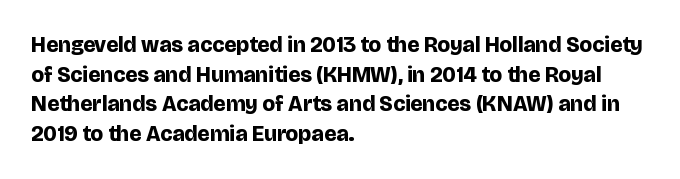
The image shows 22 px bold type, upright; set left-aligned, normal line spacing (1.35x), normal letter spacing, not underlined.
